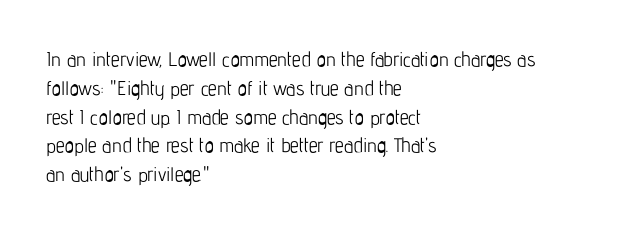
The image shows 20 px text type, upright; set left-aligned, normal line spacing (1.44x), normal letter spacing, not underlined.
